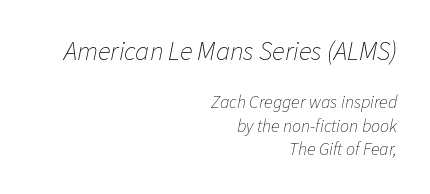
Q: Is the text bold? A: No.
Q: Is the text italic (slanted)? A: Yes, it leans right by about 11 degrees.
Q: Is the text underlined? A: No.
Q: How is the paragraph aligned? A: Right-aligned.
Q: Is the spacing between letters normal or unusually wide? A: Normal.
Q: Is the spacing between lines tight, normal or loose? A: Normal.
Q: Which block of text is set in a larger size, the first (top) or the second (bottom)? A: The first (top) one.
